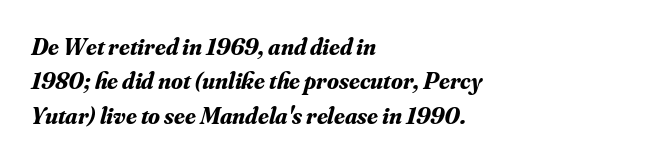
Q: Is the text bold? A: Yes.
Q: Is the text italic (slanted)? A: Yes, it leans right by about 16 degrees.
Q: Is the text underlined? A: No.
Q: How is the paragraph aligned? A: Left-aligned.
Q: Is the spacing between letters normal or unusually wide? A: Normal.
Q: Is the spacing between lines tight, normal or loose? A: Normal.
